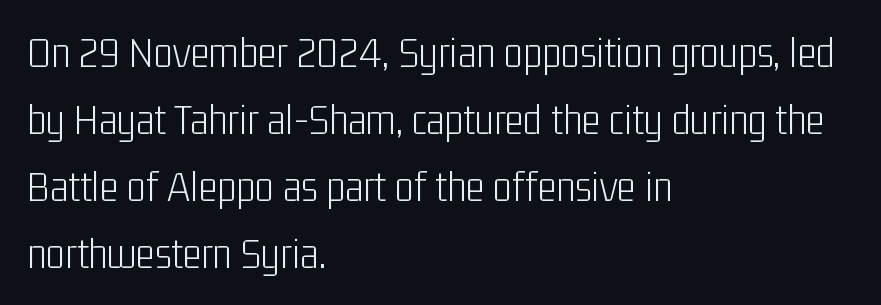
Do the characters align in a grid? No, the font is proportional. Italic: no, the glyphs are upright roman. In terms of leading, this rendering sits right in the middle. The space beneath each line is pristine and unruled. The letters carry no serifs — their stems end cleanly without finishing strokes.
